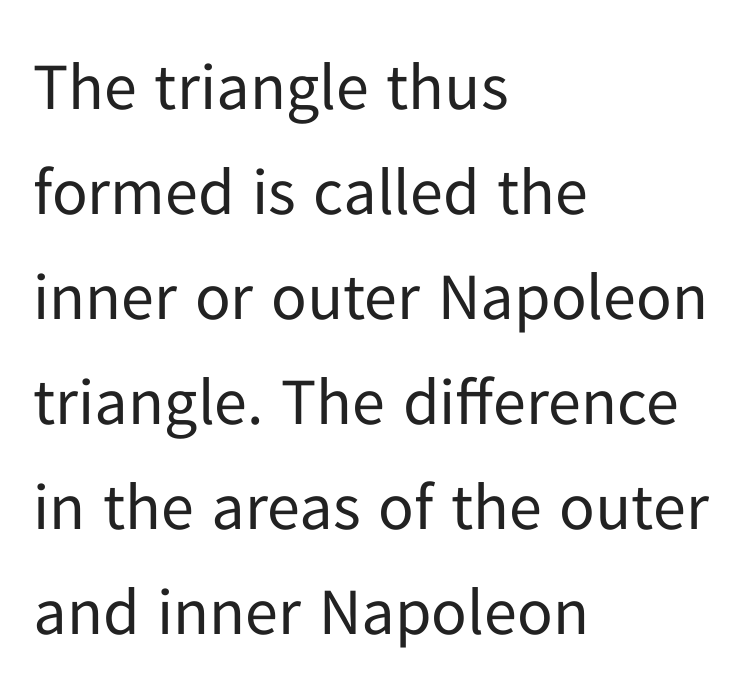
Q: Is the text bold? A: No.
Q: Is the text italic (slanted)? A: No, it is upright.
Q: Is the typeface a serif or a sans-serif typeface? A: Sans-serif.
Q: Is the text underlined? A: No.
Q: How is the paragraph aligned? A: Left-aligned.
Q: Is the spacing between letters normal or unusually wide? A: Normal.
Q: Is the spacing between lines tight, normal or loose? A: Normal.
Q: Width (condensed, normal, or wide)? A: Normal.
Q: Stroke contrast? A: Low.
Q: x-height? A: Medium.
Q: Monospaced? A: No.
